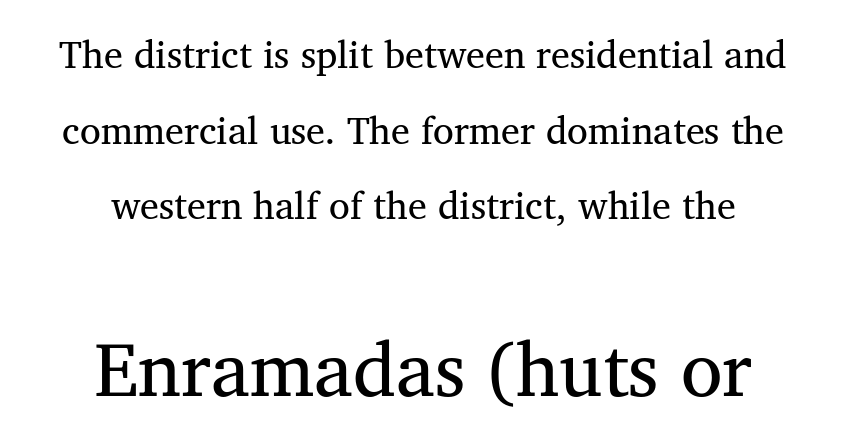
{"serif": "yes", "italic": "no", "bold": "no", "weight": "regular", "width": "normal", "stroke_contrast": "medium", "x_height": "medium", "monospaced": "no", "underline": "no", "align": "center", "line_spacing": "loose", "line_spacing_ratio": 1.99, "letter_spacing": "normal", "letter_spacing_em": 0.0, "larger_block": "second", "size_ratio": 2.0, "glyph_px": 76}
